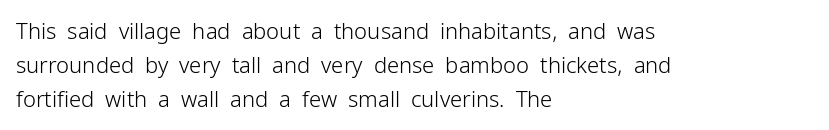
Q: Is the text bold? A: No.
Q: Is the text italic (slanted)? A: No, it is upright.
Q: Is the text underlined? A: No.
Q: How is the paragraph aligned? A: Left-aligned.
Q: Is the spacing between letters normal or unusually wide? A: Normal.
Q: Is the spacing between lines tight, normal or loose? A: Normal.
